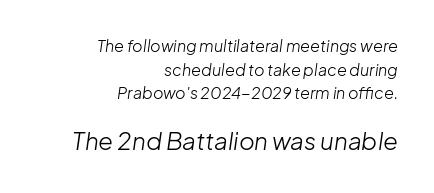
{"italic": "yes", "lean": "right", "slant_degrees": 8, "bold": "no", "underline": "no", "align": "right", "line_spacing": "normal", "line_spacing_ratio": 1.48, "letter_spacing": "normal", "letter_spacing_em": 0.0, "larger_block": "second", "size_ratio": 1.5, "glyph_px": 24}
